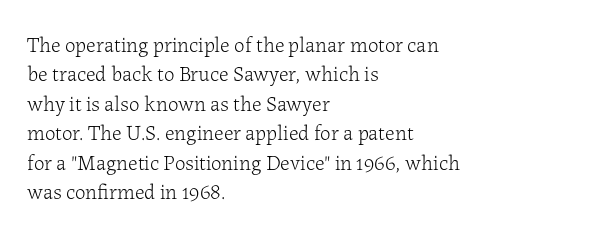
The image shows 21 px text type, upright; set left-aligned, normal line spacing (1.4x), normal letter spacing, not underlined.
